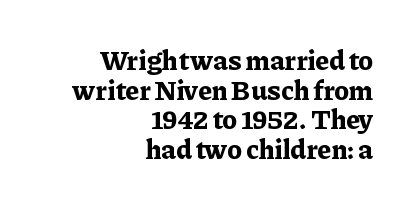
Here the glyphs are tracked normally, forming tight word shapes. Note the varied advance widths — an 'i' is clearly narrower than an 'm'. You'd pick this weight for a headline — it's a proper bold. The strip under each line holds only bare page. The setting favours the right margin, as signatures and pull-quotes sometimes do. What's the leading like? Squeezed, with rows nearly overlapping.
